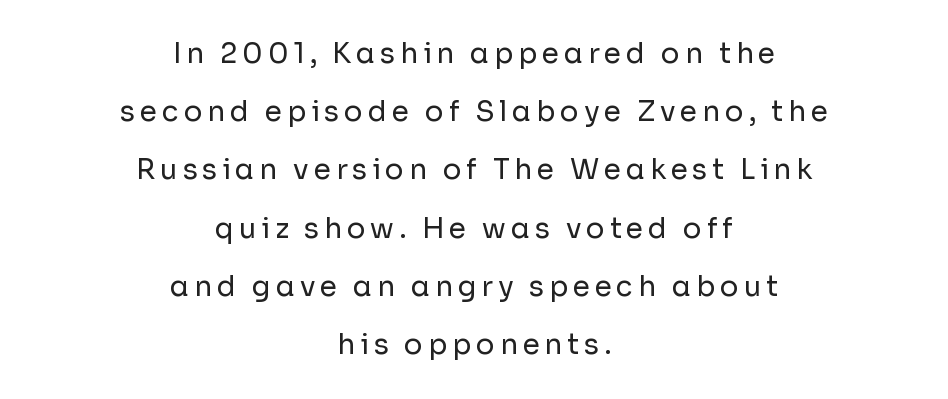
{"serif": "no", "italic": "no", "bold": "no", "weight": "regular", "width": "normal", "stroke_contrast": "low", "x_height": "medium", "monospaced": "no", "underline": "no", "align": "center", "line_spacing": "loose", "line_spacing_ratio": 2.08, "glyph_px": 28}
